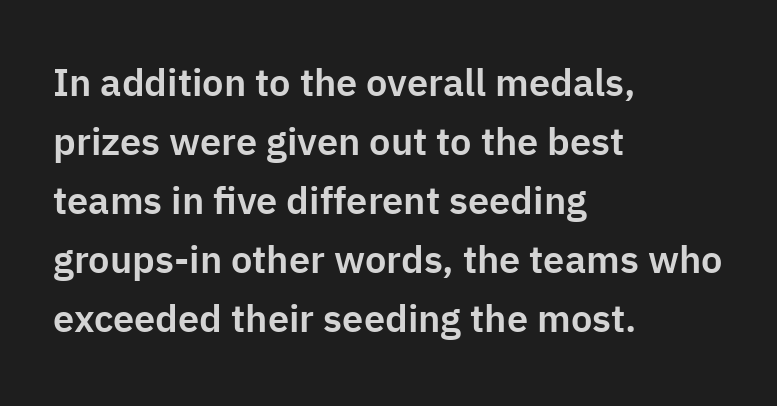
Q: Is the text italic (slanted)? A: No, it is upright.
Q: Is the typeface a serif or a sans-serif typeface? A: Sans-serif.
Q: Is the text underlined? A: No.
Q: How is the paragraph aligned? A: Left-aligned.
Q: Is the spacing between letters normal or unusually wide? A: Normal.
Q: Is the spacing between lines tight, normal or loose? A: Normal.
Q: Width (condensed, normal, or wide)? A: Normal.
Q: Stroke contrast? A: Low.
Q: x-height? A: Medium.
Q: Monospaced? A: No.
